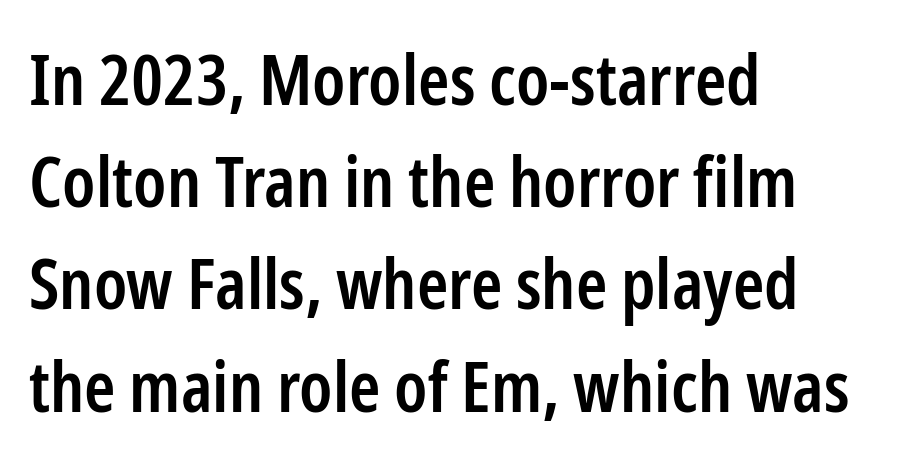
All the whitespace from short lines collects on the right. Has an underline been added? It has not. On the weight axis this lands at semibold, roughly 600. The lettering stays uniformly vertical, giving the passage a roman look. Observe the absence of serifs on each vertical stroke in this sample.
